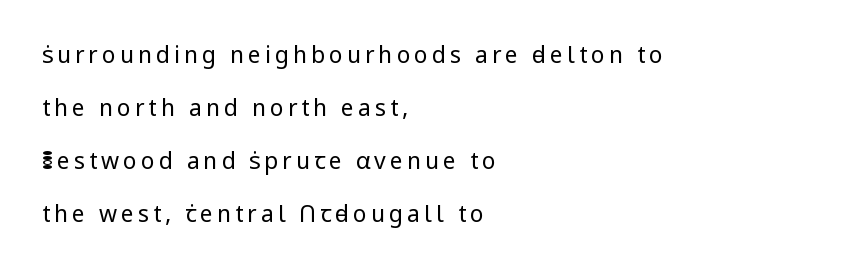
This is the regular roman posture of the typeface. Counters stay open thanks to moderate or lighter strokes. Decoration check: the copy has no underline. A student would call this left alignment; a typographer would say flush left, rag right.
